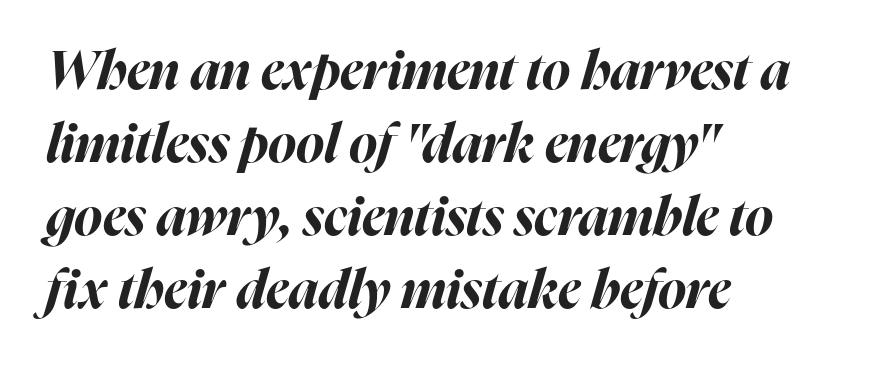
{"italic": "yes", "lean": "right", "slant_degrees": 16, "bold": "yes", "weight": "bold", "width": "normal", "stroke_contrast": "high", "x_height": "medium", "monospaced": "no", "underline": "no", "align": "left", "line_spacing": "normal", "line_spacing_ratio": 1.38, "letter_spacing": "normal", "letter_spacing_em": 0.0, "glyph_px": 53}
